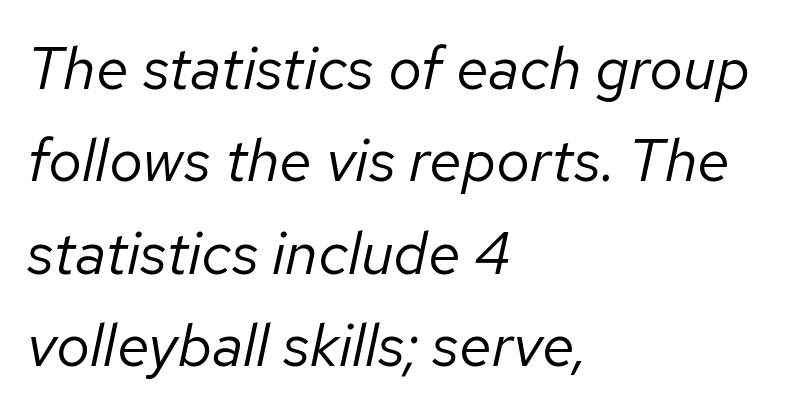
Q: Is the text bold? A: No.
Q: Is the text italic (slanted)? A: Yes, it leans right by about 12 degrees.
Q: Is the text underlined? A: No.
Q: How is the paragraph aligned? A: Left-aligned.
Q: Is the spacing between letters normal or unusually wide? A: Normal.
Q: Is the spacing between lines tight, normal or loose? A: Normal.
Q: Width (condensed, normal, or wide)? A: Normal.
Q: Stroke contrast? A: Low.
Q: x-height? A: Medium.
Q: Monospaced? A: No.
